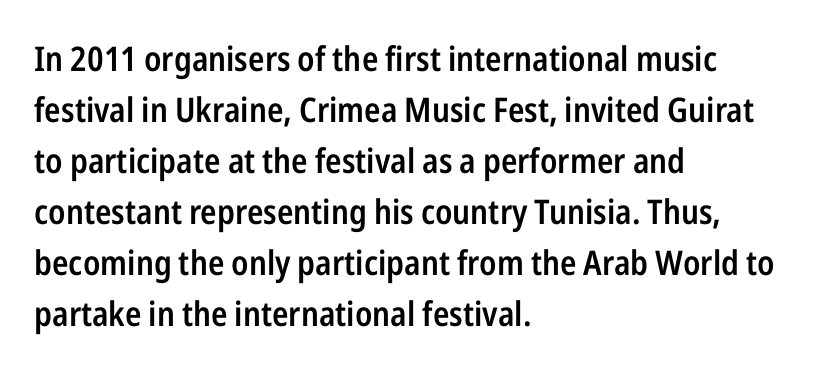
{"serif": "no", "italic": "no", "bold": "semi", "weight": "semibold", "width": "condensed", "stroke_contrast": "low", "x_height": "medium", "monospaced": "no", "underline": "no", "align": "left", "line_spacing": "normal", "line_spacing_ratio": 1.5, "letter_spacing": "normal", "letter_spacing_em": 0.0, "glyph_px": 34}
